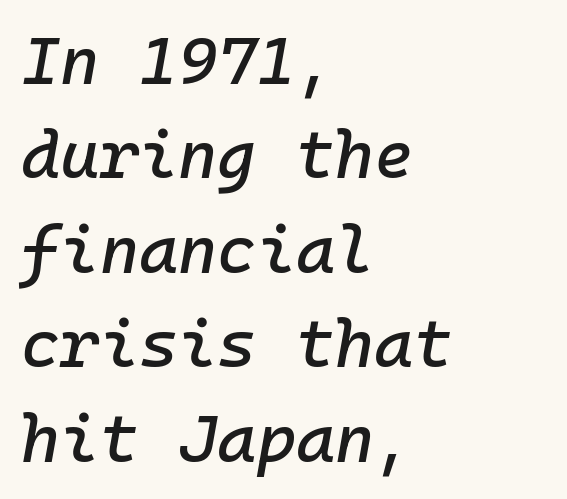
Glance below the letters and you will spot only blank space. The lettering tilts uniformly, giving the passage an italic look. One glance says typical: line gaps are just what's usual. This sample is left-justified, so line endings fall wherever the words run out.
